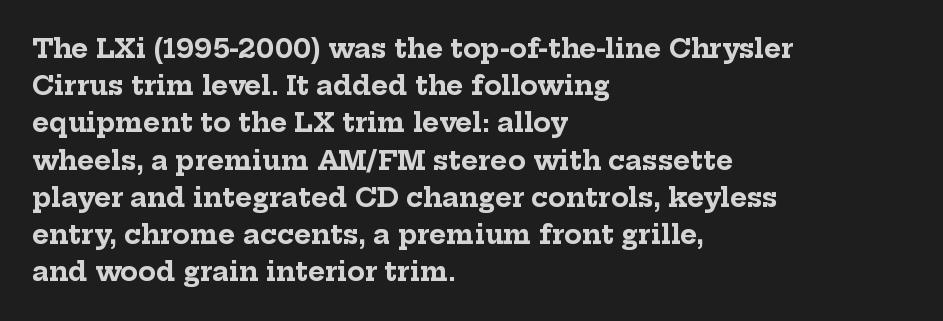
The image shows 26 px bold type, upright; set left-aligned, normal line spacing (1.43x), normal letter spacing, not underlined.
